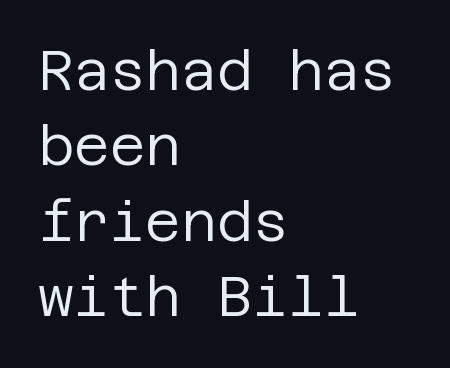
{"serif": "no", "italic": "no", "bold": "no", "weight": "regular", "width": "normal", "stroke_contrast": "low", "x_height": "large", "underline": "no", "align": "left", "line_spacing": "normal", "line_spacing_ratio": 1.37, "letter_spacing": "normal", "letter_spacing_em": 0.0, "glyph_px": 55}
